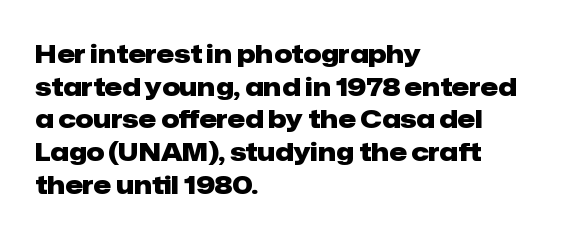
{"italic": "no", "bold": "yes", "underline": "no", "align": "left", "line_spacing": "normal", "line_spacing_ratio": 1.31, "letter_spacing": "normal", "letter_spacing_em": 0.0, "glyph_px": 25}
